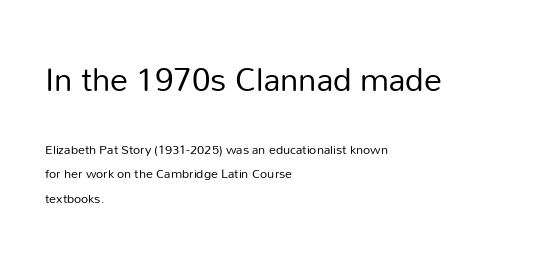
The image shows 36 px regular-weight sans-serif type, upright; set left-aligned, line spacing 1.73x, normal letter spacing, not underlined; the first (top) block is 2.57x larger; low stroke contrast and a medium x-height.
